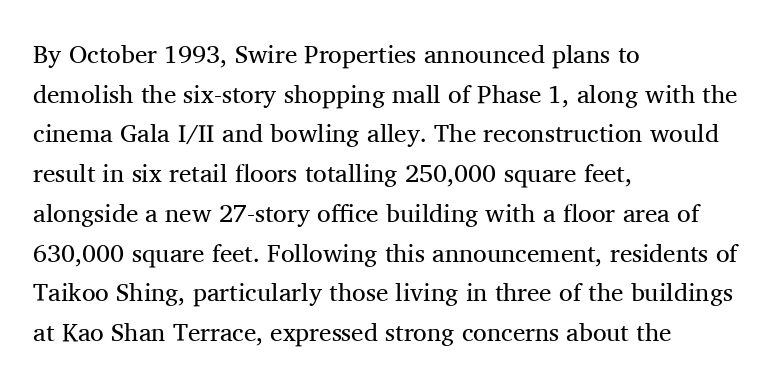
{"italic": "no", "bold": "no", "underline": "no", "align": "left", "line_spacing": "normal", "line_spacing_ratio": 1.59, "letter_spacing": "normal", "letter_spacing_em": 0.0, "glyph_px": 25}
